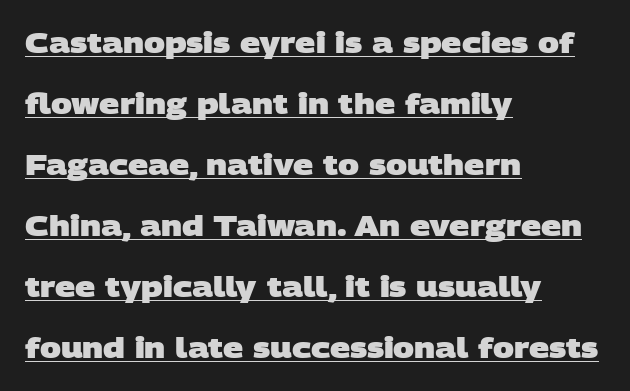
{"serif": "no", "bold": "yes", "weight": "heavy", "width": "wide", "stroke_contrast": "low", "x_height": "large", "monospaced": "no", "underline": "yes", "align": "left", "line_spacing": "loose", "line_spacing_ratio": 2.18, "letter_spacing": "normal", "letter_spacing_em": 0.0, "glyph_px": 28}
